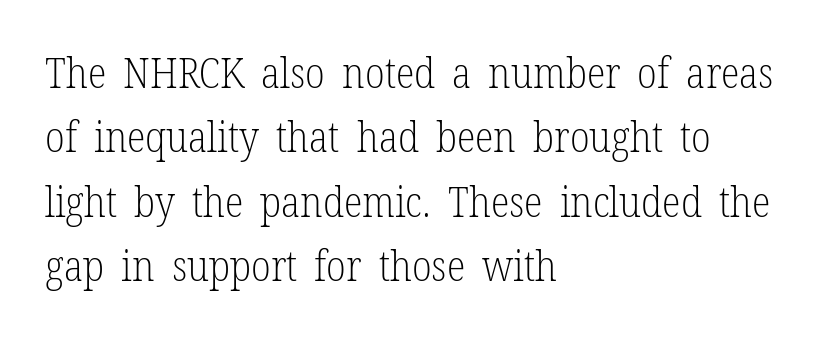
{"serif": "yes", "italic": "no", "bold": "no", "weight": "light", "width": "condensed", "stroke_contrast": "low", "x_height": "medium", "monospaced": "no", "underline": "no", "align": "left", "line_spacing": "normal", "line_spacing_ratio": 1.5, "letter_spacing": "normal", "letter_spacing_em": 0.0, "glyph_px": 43}
